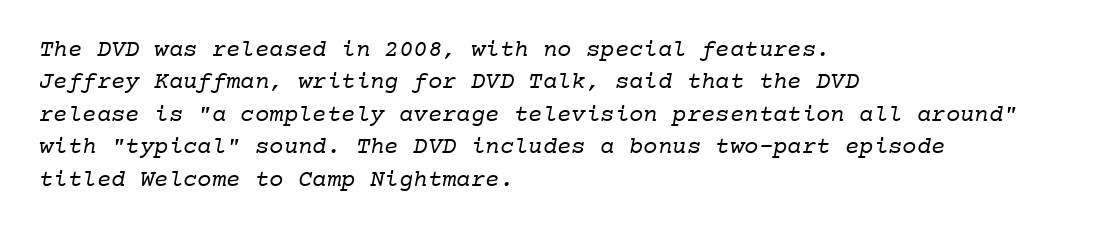
Q: Is the text bold? A: No.
Q: Is the text underlined? A: No.
Q: How is the paragraph aligned? A: Left-aligned.
Q: Is the spacing between letters normal or unusually wide? A: Normal.
Q: Is the spacing between lines tight, normal or loose? A: Normal.
